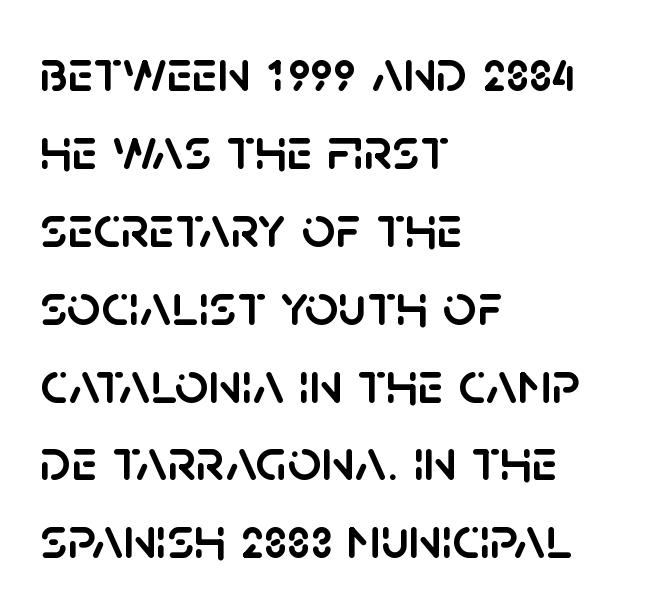
The image shows 59 px sans-serif type, upright; set left-aligned, normal line spacing (1.32x), normal letter spacing, not underlined; low stroke contrast and a large x-height.
